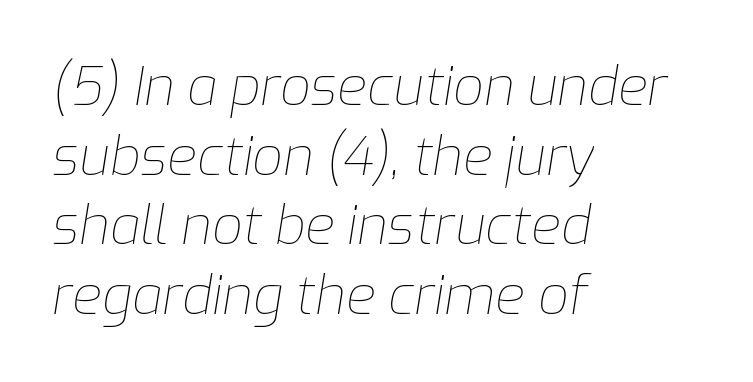
Q: Is the text bold? A: No.
Q: Is the text italic (slanted)? A: Yes, it leans right by about 9 degrees.
Q: Is the text underlined? A: No.
Q: How is the paragraph aligned? A: Left-aligned.
Q: Is the spacing between letters normal or unusually wide? A: Normal.
Q: Is the spacing between lines tight, normal or loose? A: Normal.
Q: Width (condensed, normal, or wide)? A: Normal.
Q: Stroke contrast? A: Low.
Q: x-height? A: Medium.
Q: Monospaced? A: No.
